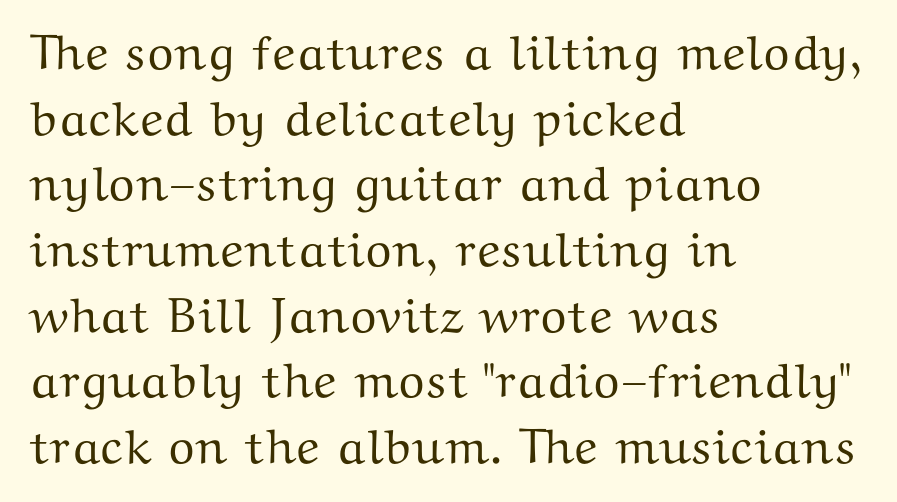
This sample uses an upright cut, with every glyph sitting square on the baseline. Letterform terminals end in serifs throughout the passage. There is no visible air inserted between adjacent glyphs. Think of a printed novel: that variable character pitch is what you see here. Short and long lines alike share a common starting point at left.
